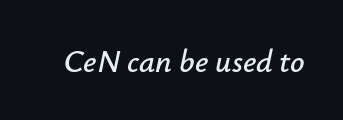
Is the type slanted? Yes — the strokes lean at a clear angle. This sample has the flowing, uneven cadence of proportional lettering. A typesetter would call this zero additional tracking. The area under the type is left untouched.
